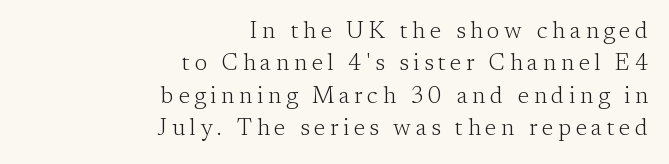
{"italic": "no", "bold": "no", "underline": "no", "align": "right", "line_spacing": "normal", "line_spacing_ratio": 1.41, "letter_spacing": "wide", "letter_spacing_em": 0.2, "glyph_px": 23}
